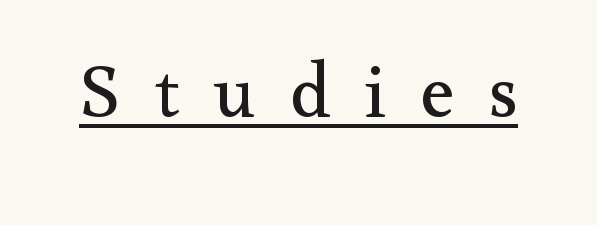
Q: Is the text bold? A: No.
Q: Is the text italic (slanted)? A: No, it is upright.
Q: Is the typeface a serif or a sans-serif typeface? A: Serif.
Q: Is the text underlined? A: Yes.
Q: Is the spacing between letters normal or unusually wide? A: Unusually wide.
Q: Width (condensed, normal, or wide)? A: Normal.
Q: Stroke contrast? A: Medium.
Q: x-height? A: Small.
Q: Monospaced? A: No.
